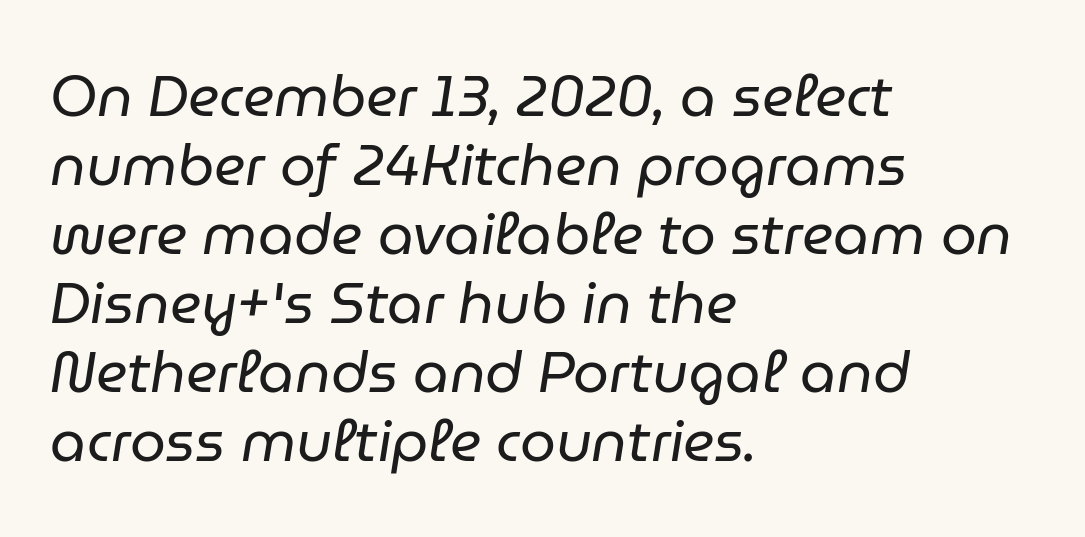
Stems and bowls with no extra thickness — not bold. The tracking reads as untouched default to a designer's eye. Horizontally, the lines are justified to the leading edge only. The text carries the slant typical of an italic or oblique font. The strip under each line holds only bare page.
